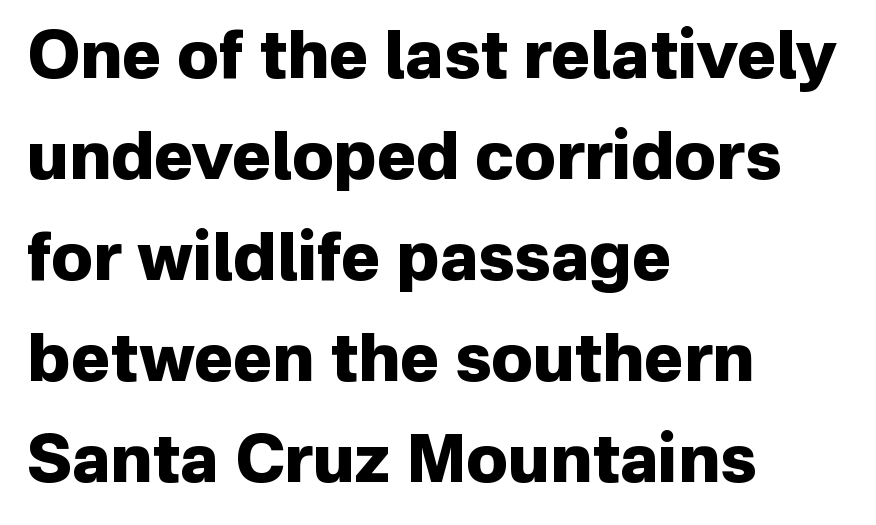
Q: Is the text bold? A: Yes.
Q: Is the text italic (slanted)? A: No, it is upright.
Q: Is the typeface a serif or a sans-serif typeface? A: Sans-serif.
Q: Is the text underlined? A: No.
Q: How is the paragraph aligned? A: Left-aligned.
Q: Is the spacing between letters normal or unusually wide? A: Normal.
Q: Is the spacing between lines tight, normal or loose? A: Normal.
Q: Width (condensed, normal, or wide)? A: Normal.
Q: Stroke contrast? A: Low.
Q: x-height? A: Medium.
Q: Monospaced? A: No.
